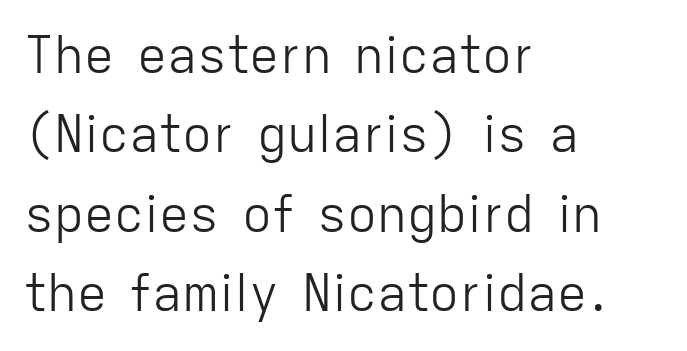
The image shows 50 px light sans-serif type, upright; set left-aligned, normal line spacing (1.59x), normal letter spacing, not underlined; low stroke contrast and a medium x-height.
